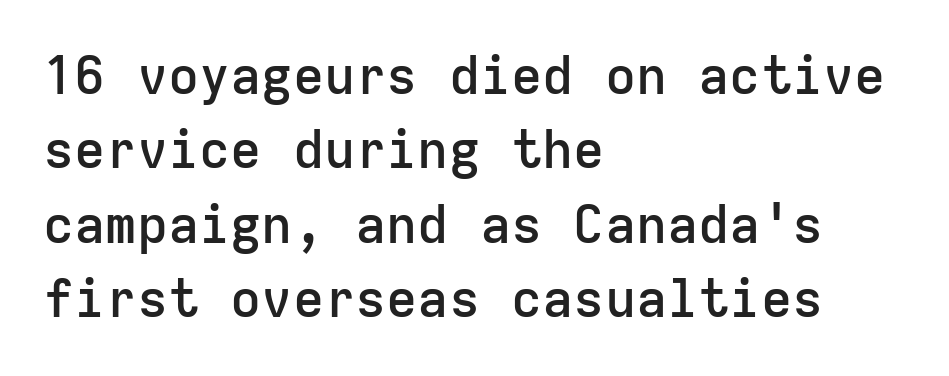
How are the letters spaced? Ordinarily, with no added tracking. Characters remain perfectly vertical along every line. In CSS terms this would be text-align: left. Each new line begins a customary step beneath the previous one. The text was rendered using a sans face with plain stroke endings.
